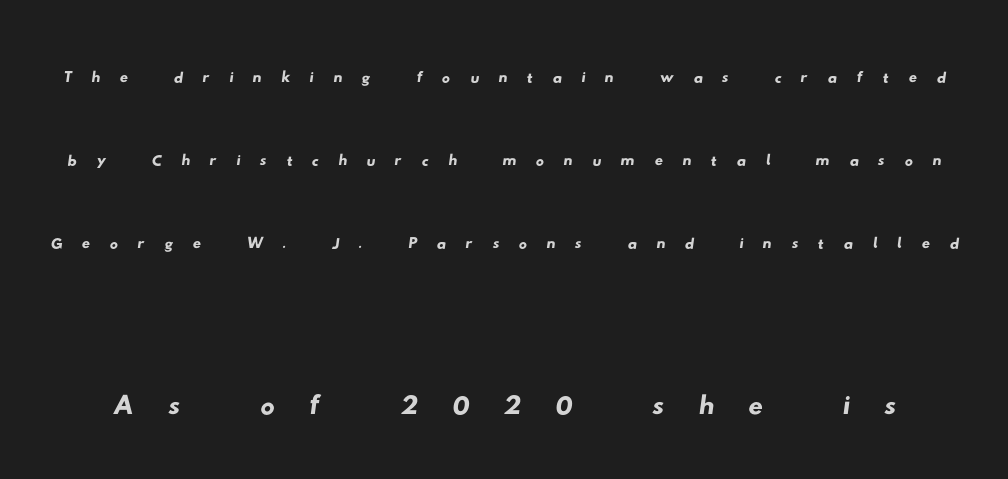
This block would shrink considerably if given ordinary leading; it's expanded now. Proportional: the letters do not fall into vertical columns. Words appear elongated and porous because spacing is wide. Bare-footed words on every line.
